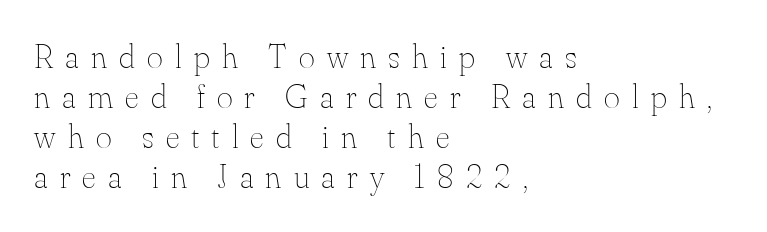
The image shows 34 px thin type, upright; set left-aligned, line spacing 1.18x, unusually wide letter spacing (+0.36 em), not underlined; medium stroke contrast and a small x-height.
